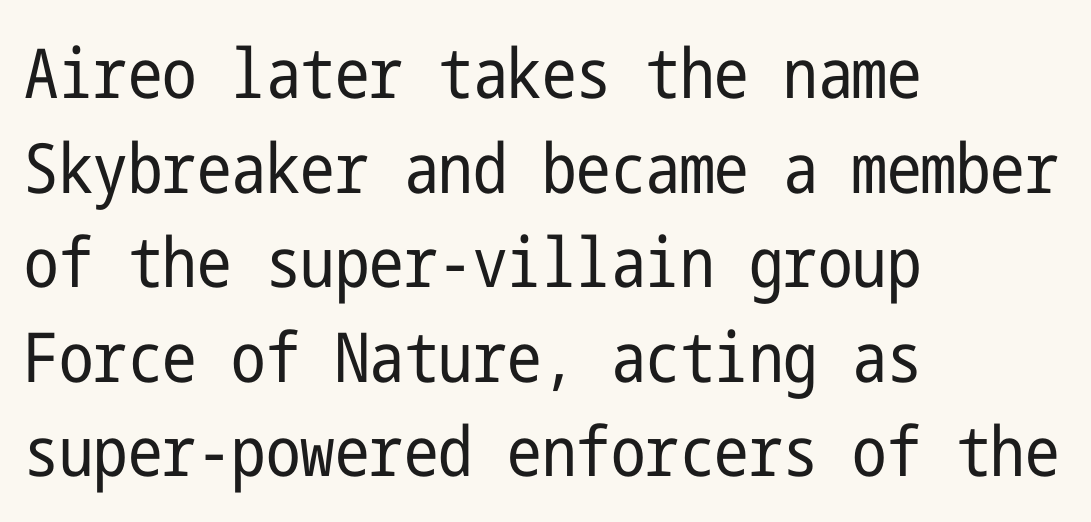
{"serif": "no", "italic": "no", "bold": "no", "weight": "regular", "width": "condensed", "stroke_contrast": "low", "x_height": "medium", "underline": "no", "align": "left", "line_spacing": "normal", "line_spacing_ratio": 1.37, "letter_spacing": "normal", "letter_spacing_em": 0.0, "glyph_px": 69}
